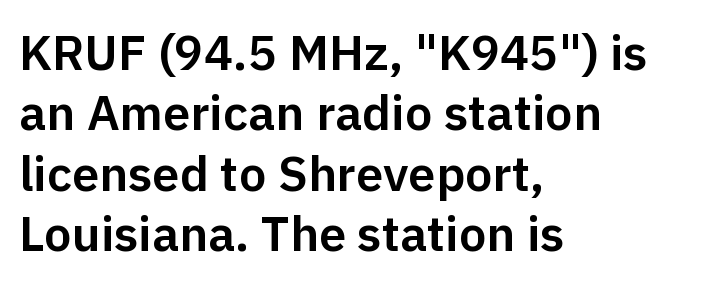
Q: Is the text italic (slanted)? A: No, it is upright.
Q: Is the typeface a serif or a sans-serif typeface? A: Sans-serif.
Q: Is the text underlined? A: No.
Q: How is the paragraph aligned? A: Left-aligned.
Q: Is the spacing between letters normal or unusually wide? A: Normal.
Q: Width (condensed, normal, or wide)? A: Normal.
Q: Stroke contrast? A: Low.
Q: x-height? A: Medium.
Q: Monospaced? A: No.
